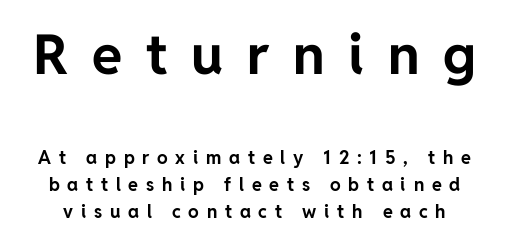
Q: Is the text bold? A: Yes.
Q: Is the text italic (slanted)? A: No, it is upright.
Q: Is the typeface a serif or a sans-serif typeface? A: Sans-serif.
Q: Is the text underlined? A: No.
Q: Is the spacing between letters normal or unusually wide? A: Unusually wide.
Q: Is the spacing between lines tight, normal or loose? A: Normal.
Q: Which block of text is set in a larger size, the first (top) or the second (bottom)? A: The first (top) one.
Q: Width (condensed, normal, or wide)? A: Normal.
Q: Stroke contrast? A: Low.
Q: x-height? A: Medium.
Q: Monospaced? A: No.
